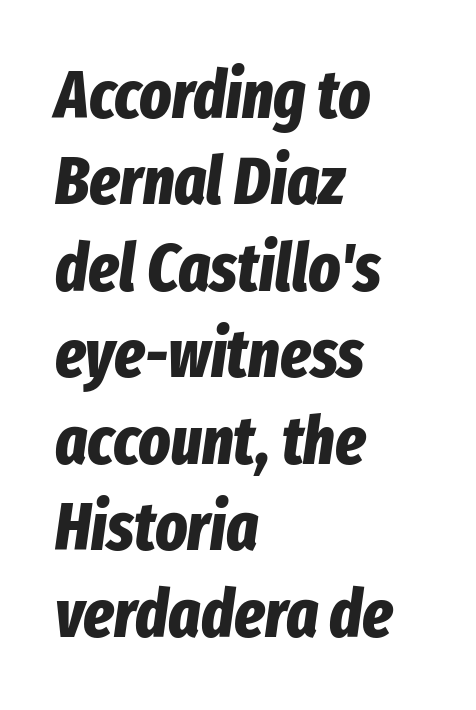
Q: Is the text bold? A: Yes.
Q: Is the text italic (slanted)? A: Yes, it leans right by about 8 degrees.
Q: Is the text underlined? A: No.
Q: How is the paragraph aligned? A: Left-aligned.
Q: Is the spacing between letters normal or unusually wide? A: Normal.
Q: Is the spacing between lines tight, normal or loose? A: Normal.
Q: Width (condensed, normal, or wide)? A: Condensed.
Q: Stroke contrast? A: Low.
Q: x-height? A: Medium.
Q: Monospaced? A: No.
